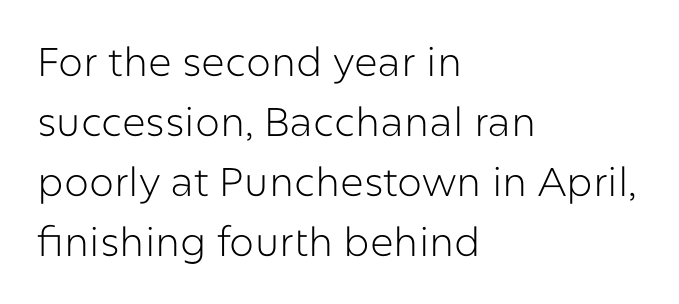
The image shows 40 px light sans-serif type, upright; set left-aligned, normal line spacing (1.5x), normal letter spacing, not underlined; low stroke contrast and a medium x-height.
